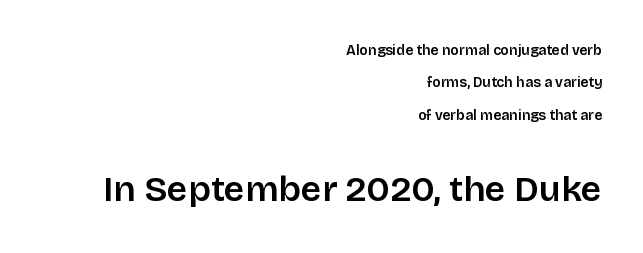
Q: Is the text bold? A: Semi-bold.
Q: Is the text italic (slanted)? A: No, it is upright.
Q: Is the typeface a serif or a sans-serif typeface? A: Sans-serif.
Q: Is the text underlined? A: No.
Q: How is the paragraph aligned? A: Right-aligned.
Q: Is the spacing between letters normal or unusually wide? A: Normal.
Q: Is the spacing between lines tight, normal or loose? A: Loose.
Q: Which block of text is set in a larger size, the first (top) or the second (bottom)? A: The second (bottom) one.
Q: Width (condensed, normal, or wide)? A: Normal.
Q: Stroke contrast? A: Low.
Q: x-height? A: Large.
Q: Monospaced? A: No.
